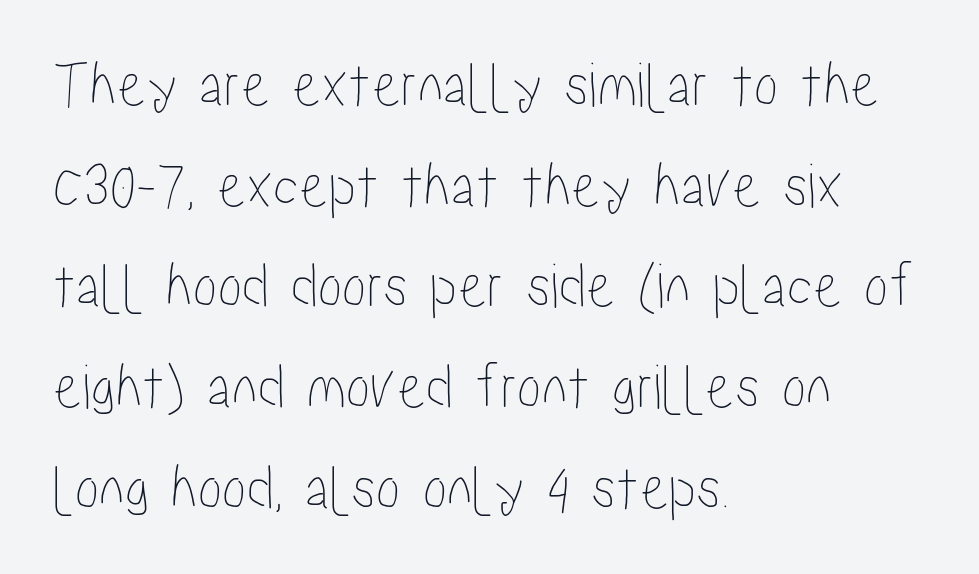
The image shows 65 px condensed type, upright; set left-aligned, normal line spacing (1.55x), normal letter spacing, not underlined; low stroke contrast and a medium x-height.
